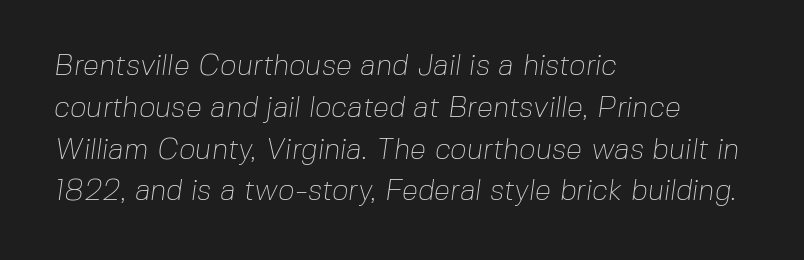
Q: Is the text bold? A: No.
Q: Is the typeface a serif or a sans-serif typeface? A: Sans-serif.
Q: Is the text underlined? A: No.
Q: How is the paragraph aligned? A: Left-aligned.
Q: Is the spacing between letters normal or unusually wide? A: Normal.
Q: Is the spacing between lines tight, normal or loose? A: Normal.
Q: Width (condensed, normal, or wide)? A: Normal.
Q: Stroke contrast? A: Low.
Q: x-height? A: Medium.
Q: Monospaced? A: No.
